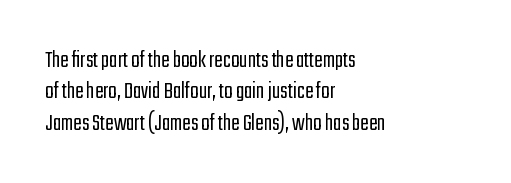
{"italic": "no", "bold": "no", "underline": "no", "align": "left", "line_spacing": "normal", "line_spacing_ratio": 1.26, "letter_spacing": "normal", "letter_spacing_em": 0.0, "glyph_px": 25}
